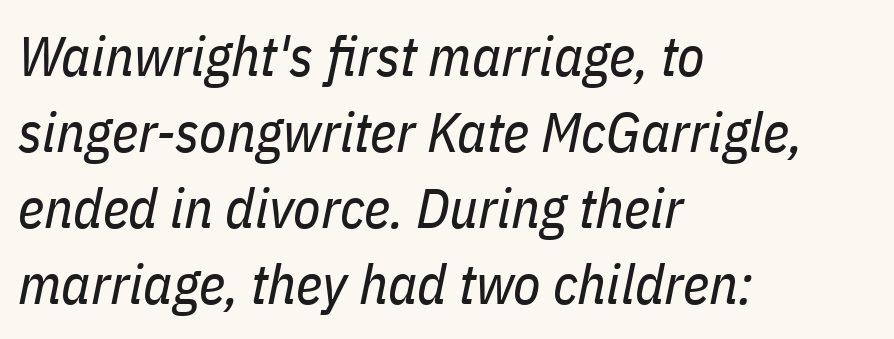
The image shows 56 px regular-weight, condensed type, italic (leaning right); set left-aligned, normal line spacing (1.36x), normal letter spacing, not underlined; low stroke contrast and a medium x-height.
